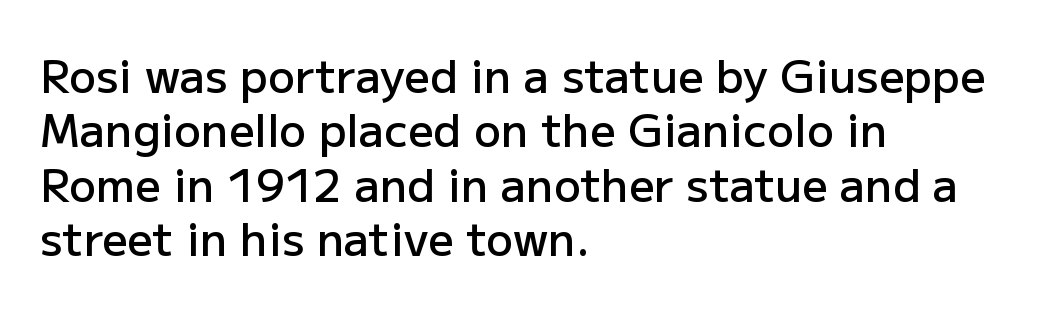
Q: Is the text bold? A: Semi-bold.
Q: Is the text italic (slanted)? A: No, it is upright.
Q: Is the typeface a serif or a sans-serif typeface? A: Sans-serif.
Q: Is the text underlined? A: No.
Q: How is the paragraph aligned? A: Left-aligned.
Q: Is the spacing between letters normal or unusually wide? A: Normal.
Q: Width (condensed, normal, or wide)? A: Normal.
Q: Stroke contrast? A: Low.
Q: x-height? A: Medium.
Q: Monospaced? A: No.
